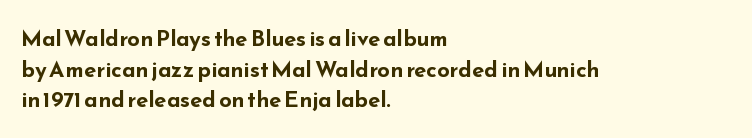
Q: Is the text bold? A: Yes.
Q: Is the text italic (slanted)? A: No, it is upright.
Q: Is the text underlined? A: No.
Q: How is the paragraph aligned? A: Left-aligned.
Q: Is the spacing between letters normal or unusually wide? A: Normal.
Q: Is the spacing between lines tight, normal or loose? A: Normal.
